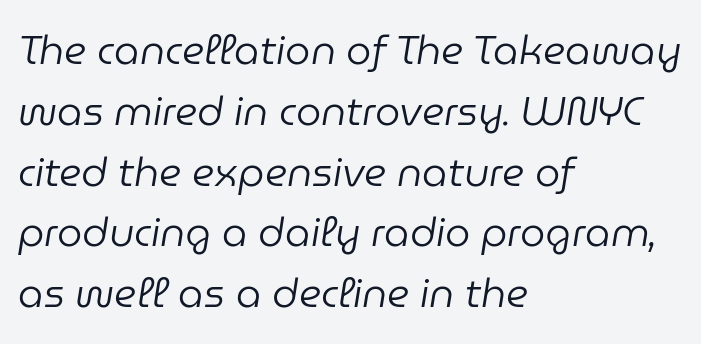
Q: Is the text bold? A: No.
Q: Is the text italic (slanted)? A: Yes, it leans right by about 9 degrees.
Q: Is the text underlined? A: No.
Q: How is the paragraph aligned? A: Left-aligned.
Q: Is the spacing between letters normal or unusually wide? A: Normal.
Q: Is the spacing between lines tight, normal or loose? A: Normal.
Q: Width (condensed, normal, or wide)? A: Normal.
Q: Stroke contrast? A: Low.
Q: x-height? A: Medium.
Q: Monospaced? A: No.
